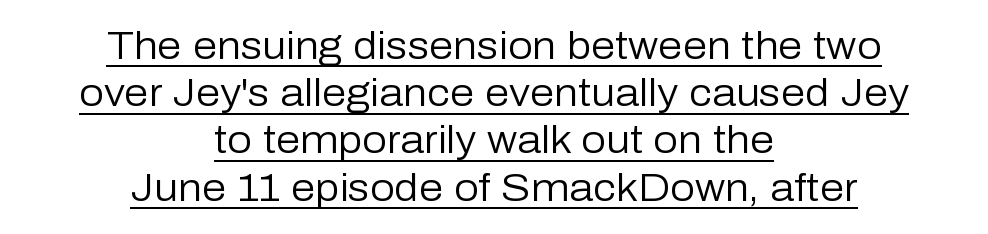
The image shows 39 px regular-weight sans-serif type, upright; set centered, line spacing 1.21x, normal letter spacing, underlined; low stroke contrast and a medium x-height.
